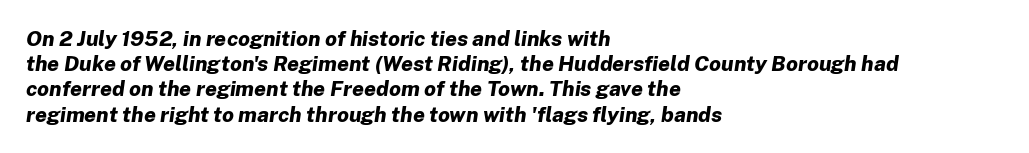
Short and long lines alike share a common starting point at left. Default kerning and tracking; the words read as compact shapes. Yep, that's italic — everything's leaning. Emphasis by weight is at full strength: bold. Clear beneath every line of the passage.
